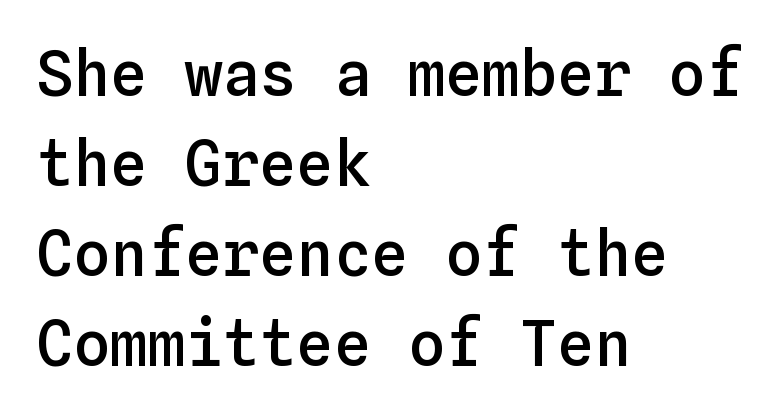
{"italic": "no", "bold": "semi", "weight": "semibold", "width": "normal", "stroke_contrast": "low", "x_height": "medium", "monospaced": "yes", "underline": "no", "align": "left", "line_spacing": "normal", "line_spacing_ratio": 1.45, "letter_spacing": "normal", "letter_spacing_em": 0.0, "glyph_px": 62}
